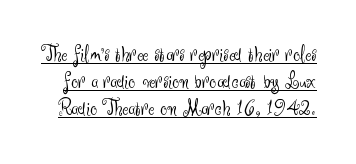
Q: Is the text bold? A: No.
Q: Is the text italic (slanted)? A: No, it is upright.
Q: Is the text underlined? A: Yes.
Q: Is the spacing between letters normal or unusually wide? A: Normal.
